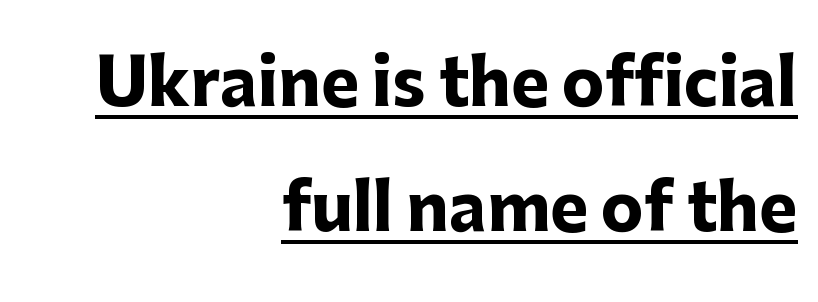
{"serif": "no", "italic": "no", "bold": "yes", "weight": "heavy", "width": "normal", "stroke_contrast": "low", "x_height": "medium", "monospaced": "no", "underline": "yes", "align": "right", "line_spacing": "loose", "line_spacing_ratio": 1.95, "letter_spacing": "normal", "letter_spacing_em": 0.0, "glyph_px": 64}
